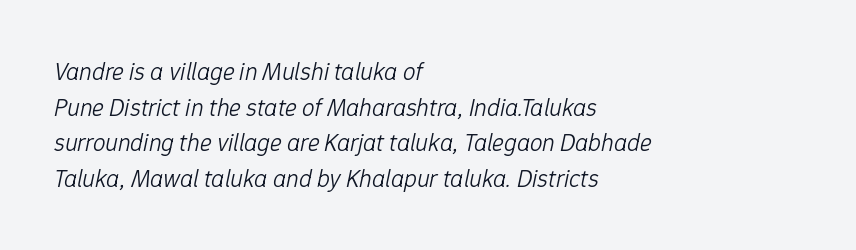
The image shows 25 px text type, italic (leaning right); set left-aligned, normal line spacing (1.43x), normal letter spacing, not underlined.
